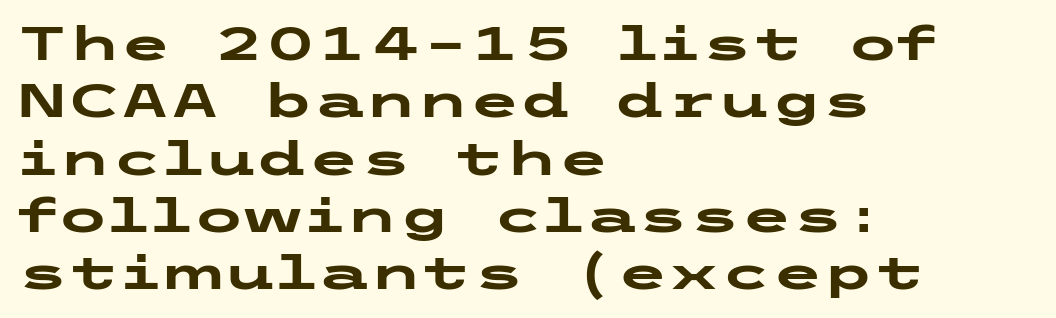
Q: Is the text bold? A: Yes.
Q: Is the text italic (slanted)? A: No, it is upright.
Q: Is the typeface a serif or a sans-serif typeface? A: Sans-serif.
Q: Is the text underlined? A: No.
Q: How is the paragraph aligned? A: Left-aligned.
Q: Is the spacing between letters normal or unusually wide? A: Normal.
Q: Width (condensed, normal, or wide)? A: Wide.
Q: Stroke contrast? A: Low.
Q: x-height? A: Medium.
